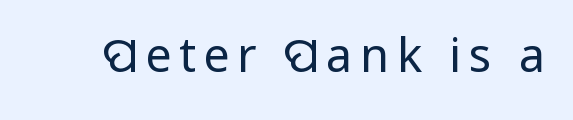
Rule under the text: the space is simply empty. Tall strokes in this sample are plumb rather than angled. Examine the stroke ends and you'll find no serifs. The cut favours lightness, reaching ordinary text weight at its darkest. Each letter keeps its own natural width here, so spacing adapts to shape.
